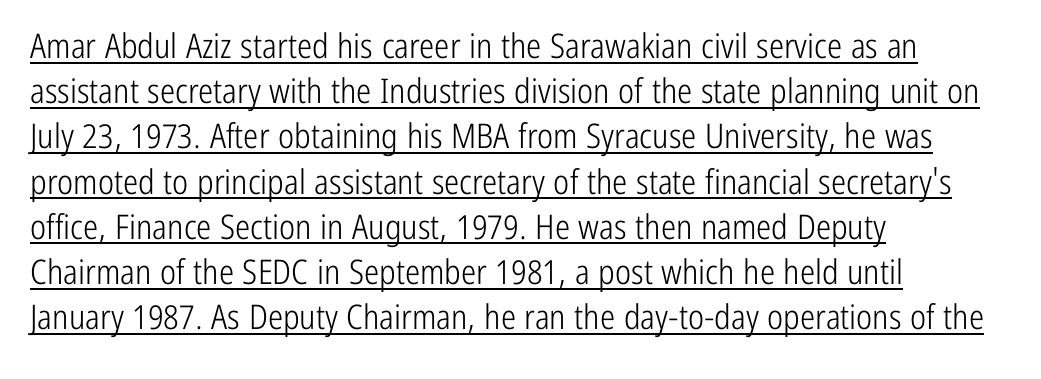
Q: Is the text bold? A: No.
Q: Is the text italic (slanted)? A: No, it is upright.
Q: Is the typeface a serif or a sans-serif typeface? A: Sans-serif.
Q: Is the text underlined? A: Yes.
Q: How is the paragraph aligned? A: Left-aligned.
Q: Is the spacing between letters normal or unusually wide? A: Normal.
Q: Is the spacing between lines tight, normal or loose? A: Normal.
Q: Width (condensed, normal, or wide)? A: Condensed.
Q: Stroke contrast? A: Low.
Q: x-height? A: Medium.
Q: Monospaced? A: No.
